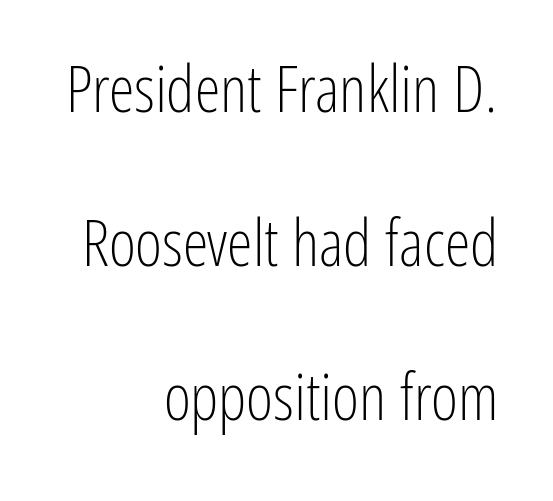
The image shows 65 px light, condensed sans-serif type, upright; set right-aligned, loose line spacing (2.37x), normal letter spacing, not underlined; low stroke contrast and a medium x-height.
